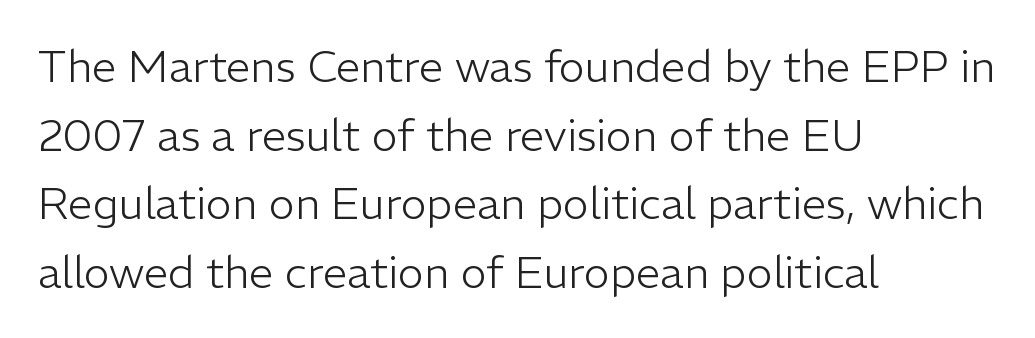
{"serif": "no", "italic": "no", "bold": "no", "weight": "light", "width": "normal", "stroke_contrast": "low", "x_height": "medium", "monospaced": "no", "underline": "no", "align": "left", "line_spacing": "normal", "line_spacing_ratio": 1.56, "letter_spacing": "normal", "letter_spacing_em": 0.0, "glyph_px": 44}
